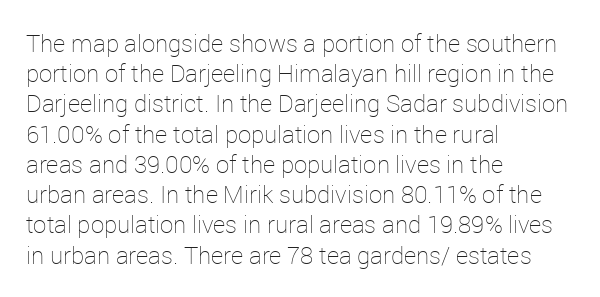
The weight would be labelled regular, book, light, or lighter still. Every stem runs plumb, perpendicular to the baseline. Descender tails drop into unmarked territory. One glance says typical: line gaps are just what's usual.
